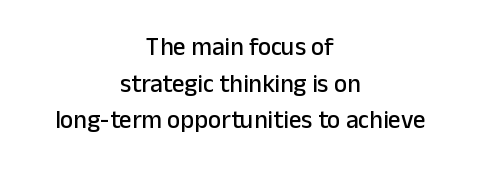
The image shows 25 px text type, upright; set centered, normal line spacing (1.47x), normal letter spacing, not underlined.
